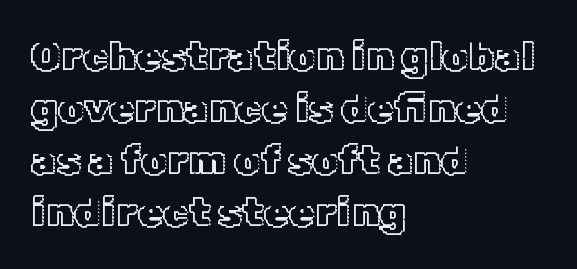
Q: Is the text italic (slanted)? A: No, it is upright.
Q: Is the text underlined? A: No.
Q: How is the paragraph aligned? A: Left-aligned.
Q: Is the spacing between letters normal or unusually wide? A: Normal.
Q: Is the spacing between lines tight, normal or loose? A: Normal.
Q: Width (condensed, normal, or wide)? A: Normal.
Q: x-height? A: Medium.
Q: Monospaced? A: No.
